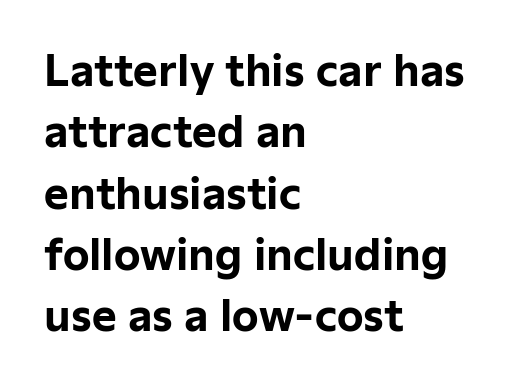
{"serif": "no", "italic": "no", "bold": "yes", "weight": "bold", "width": "normal", "stroke_contrast": "low", "x_height": "medium", "monospaced": "no", "underline": "no", "align": "left", "line_spacing": "normal", "line_spacing_ratio": 1.46, "letter_spacing": "normal", "letter_spacing_em": 0.0, "glyph_px": 42}
